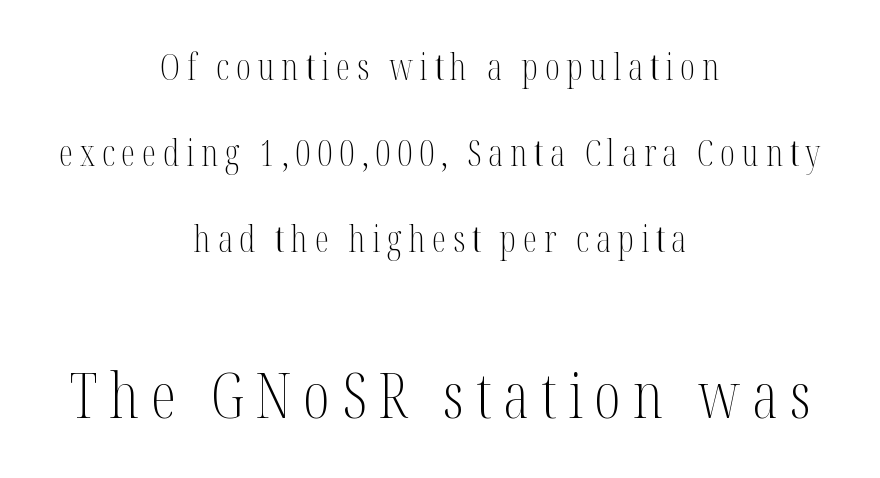
Q: Is the text bold? A: No.
Q: Is the text italic (slanted)? A: No, it is upright.
Q: Is the typeface a serif or a sans-serif typeface? A: Serif.
Q: Is the text underlined? A: No.
Q: How is the paragraph aligned? A: Centered.
Q: Is the spacing between lines tight, normal or loose? A: Loose.
Q: Which block of text is set in a larger size, the first (top) or the second (bottom)? A: The second (bottom) one.
Q: Width (condensed, normal, or wide)? A: Condensed.
Q: Stroke contrast? A: Medium.
Q: x-height? A: Medium.
Q: Monospaced? A: No.
